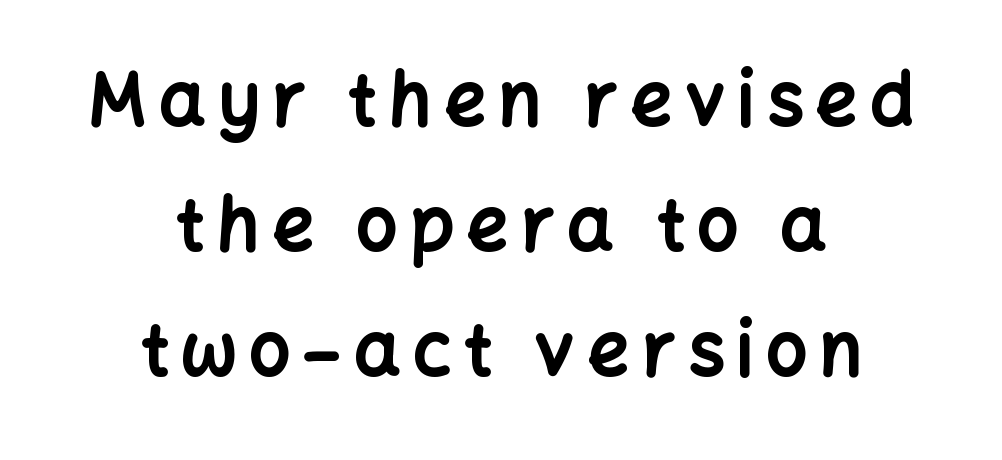
The image shows 73 px bold sans-serif type, upright; set centered, line spacing 1.71x, not underlined; low stroke contrast and a medium x-height.
